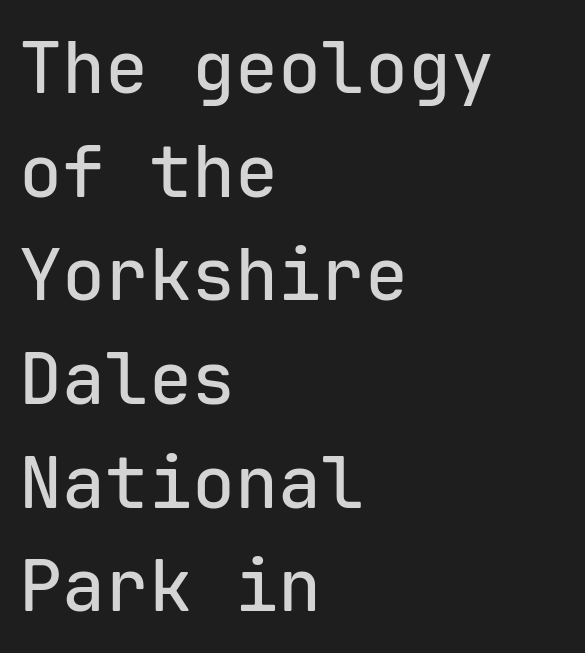
Normally led — the rows are evenly, conventionally spaced. Does extra space separate the letters? No, they use regular spacing. The font's upright variant was chosen for this text. These lines are rendered in a fixed-pitch font. The passage shown is typeset with a sans-serif family.
